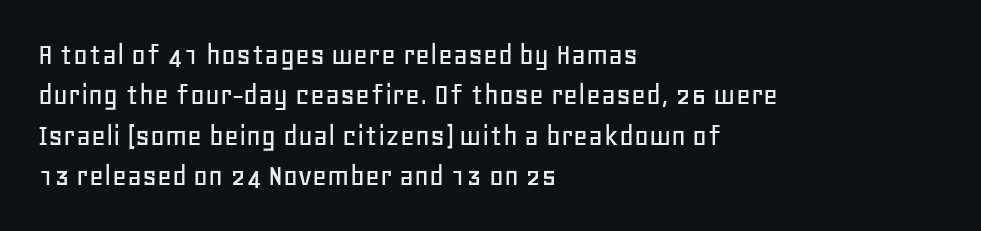
Characters remain perfectly vertical along every line. The characters display no serif detailing; their extremities are plain. Every row of glyphs begins at an identical x-position on the left. The letters advance in unequal steps, a hallmark of proportional type. How are the letters spaced? Ordinarily, with no added tracking.
